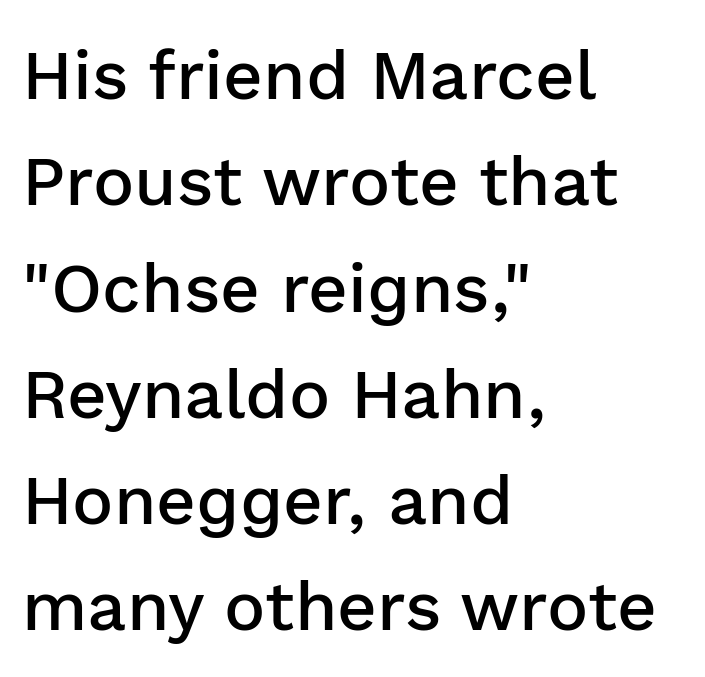
Q: Is the text bold? A: Semi-bold.
Q: Is the text italic (slanted)? A: No, it is upright.
Q: Is the typeface a serif or a sans-serif typeface? A: Sans-serif.
Q: Is the text underlined? A: No.
Q: How is the paragraph aligned? A: Left-aligned.
Q: Is the spacing between letters normal or unusually wide? A: Normal.
Q: Is the spacing between lines tight, normal or loose? A: Normal.
Q: Width (condensed, normal, or wide)? A: Normal.
Q: Stroke contrast? A: Low.
Q: x-height? A: Medium.
Q: Monospaced? A: No.
